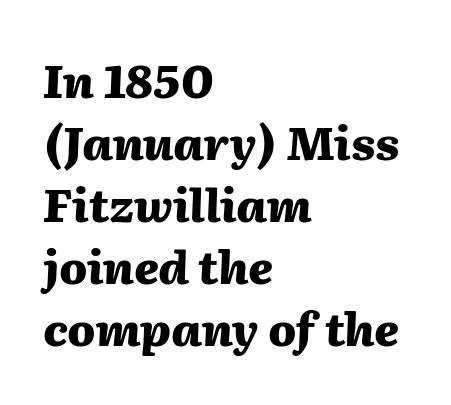
Strokes here are thick enough to call this a true bold. Does the copy run flush right? No — it runs flush left. Nobody drew a line under any word here. Tall strokes in this sample are angled rather than plumb.
